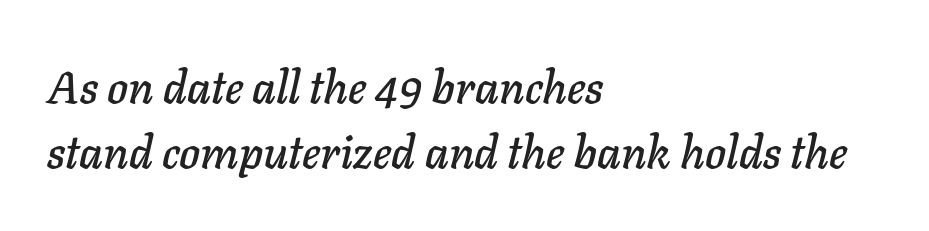
The image shows 45 px text type, italic (leaning right); set left-aligned, normal line spacing (1.45x), normal letter spacing, not underlined; low stroke contrast and a medium x-height.
